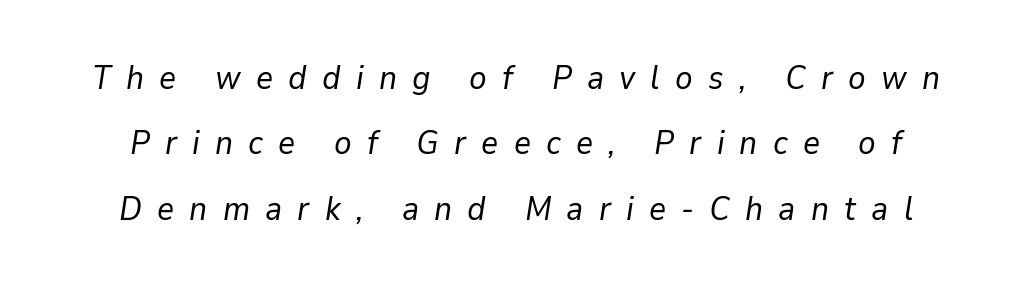
Q: Is the text bold? A: No.
Q: Is the text italic (slanted)? A: Yes, it leans right by about 9 degrees.
Q: Is the text underlined? A: No.
Q: Is the spacing between letters normal or unusually wide? A: Unusually wide.
Q: Is the spacing between lines tight, normal or loose? A: Loose.
Q: Width (condensed, normal, or wide)? A: Normal.
Q: Stroke contrast? A: Low.
Q: x-height? A: Medium.
Q: Monospaced? A: No.
